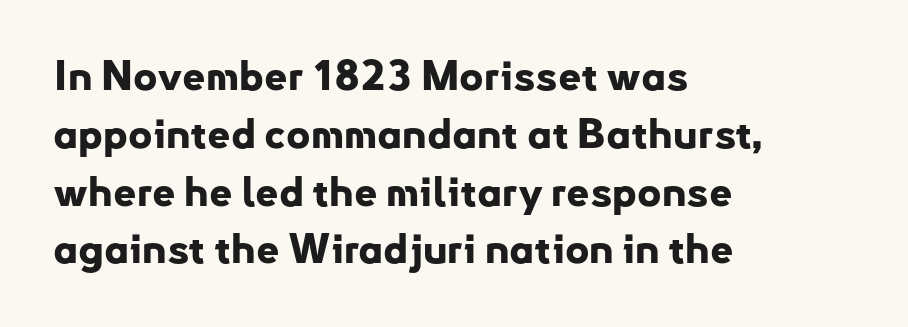
The image shows 41 px bold sans-serif type, upright; set left-aligned, normal line spacing (1.41x), normal letter spacing, not underlined; low stroke contrast and a small x-height.
